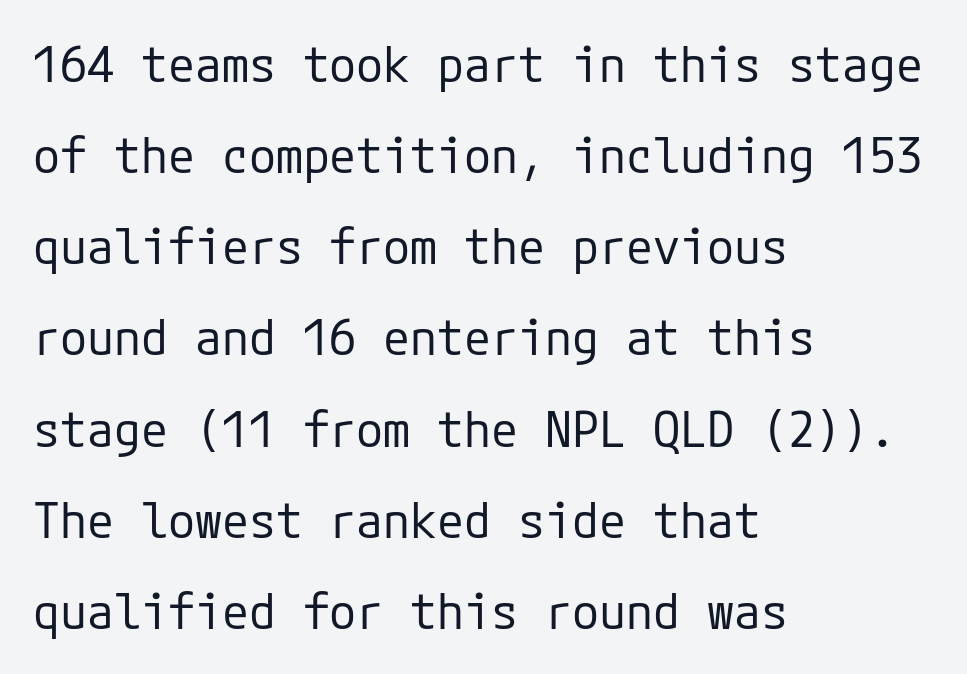
Q: Is the text bold? A: No.
Q: Is the text italic (slanted)? A: No, it is upright.
Q: Is the typeface a serif or a sans-serif typeface? A: Sans-serif.
Q: Is the text underlined? A: No.
Q: How is the paragraph aligned? A: Left-aligned.
Q: Is the spacing between letters normal or unusually wide? A: Normal.
Q: Width (condensed, normal, or wide)? A: Normal.
Q: Stroke contrast? A: Low.
Q: x-height? A: Medium.
